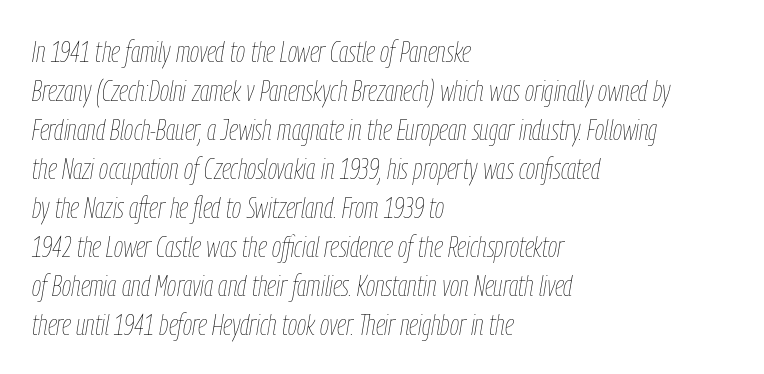
Typeset ragged right — the left edge is the straight one. Nothing heavy about these letters — not bold at all. Does extra space separate the letters? No, they use regular spacing. Successive baselines arrive at the customary interval. You could not count columns in this text — the font is proportionally spaced. Descender tails drop into unmarked territory.
